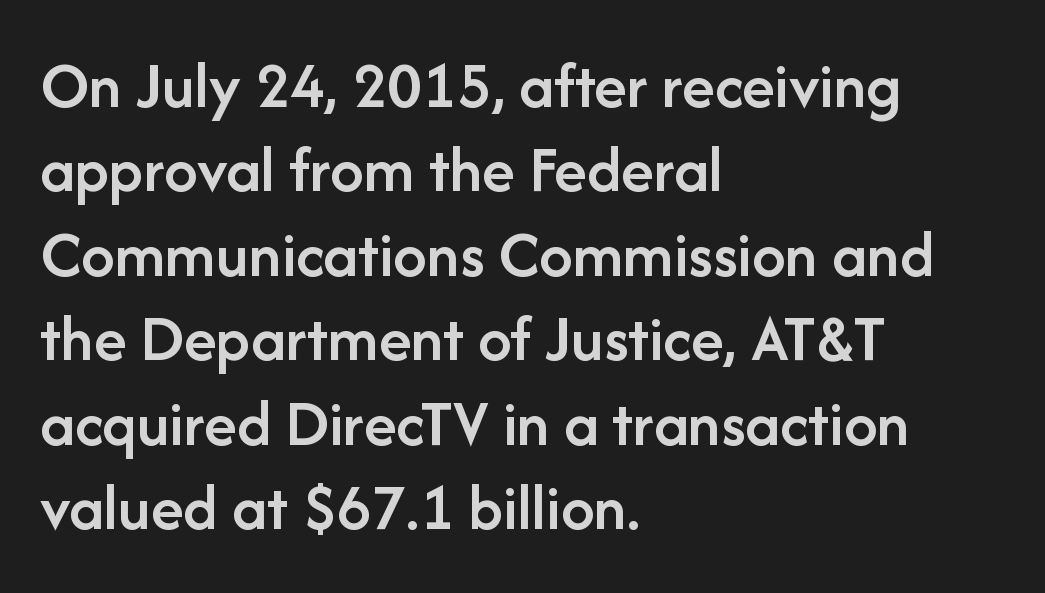
{"serif": "no", "italic": "no", "bold": "semi", "weight": "semibold", "width": "normal", "stroke_contrast": "low", "x_height": "medium", "monospaced": "no", "underline": "no", "align": "left", "line_spacing": "normal", "line_spacing_ratio": 1.26, "letter_spacing": "normal", "letter_spacing_em": 0.0, "glyph_px": 67}
